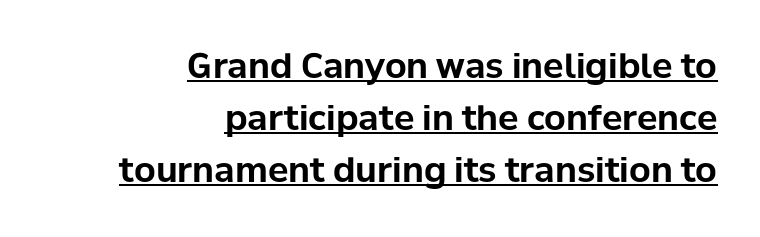
The image shows 34 px bold sans-serif type, upright; set right-aligned, normal line spacing (1.53x), normal letter spacing, underlined; low stroke contrast and a medium x-height.
